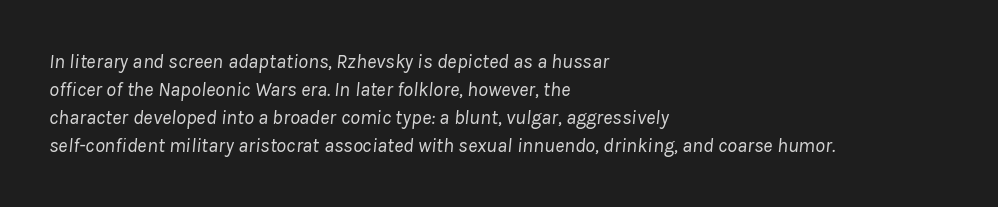
These lines stack with their left ends in a neat column. The line-height multiplier appears to be the usual default. Plain, unruled lines of type. The text carries the slant typical of an italic or oblique font.
